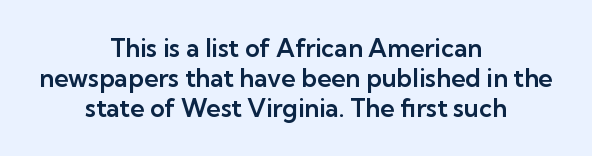
{"italic": "no", "underline": "no", "align": "center", "line_spacing_ratio": 1.2, "letter_spacing": "normal", "letter_spacing_em": 0.0, "glyph_px": 25}
